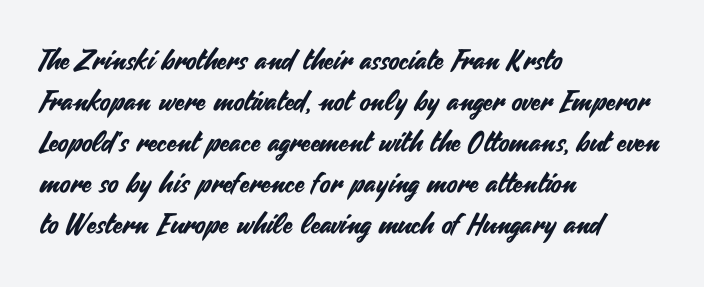
Q: Is the text italic (slanted)? A: Yes.
Q: Is the typeface a serif or a sans-serif typeface? A: Sans-serif.
Q: Is the text underlined? A: No.
Q: How is the paragraph aligned? A: Left-aligned.
Q: Is the spacing between letters normal or unusually wide? A: Normal.
Q: Is the spacing between lines tight, normal or loose? A: Normal.
Q: Width (condensed, normal, or wide)? A: Normal.
Q: Stroke contrast? A: Medium.
Q: x-height? A: Small.
Q: Monospaced? A: No.
